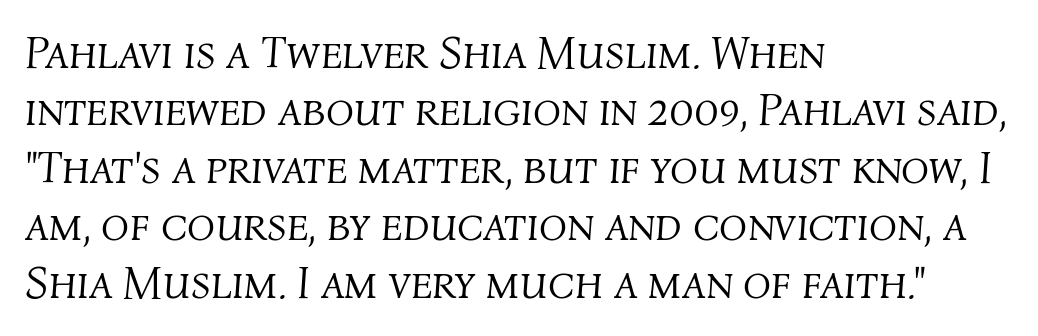
A typesetter would call this proportional, since set widths differ per character. The typesetting does not lean heavy: it is not bold. The string is rendered with underlining switched off. Tall strokes in this sample are angled rather than plumb. Horizontally, the lines are justified to the leading edge only. The passage shown stacks its lines at a standard gap.
